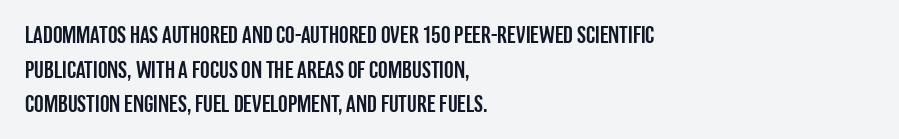
The image shows 24 px text type, upright; set left-aligned, normal line spacing (1.44x), normal letter spacing, not underlined.
